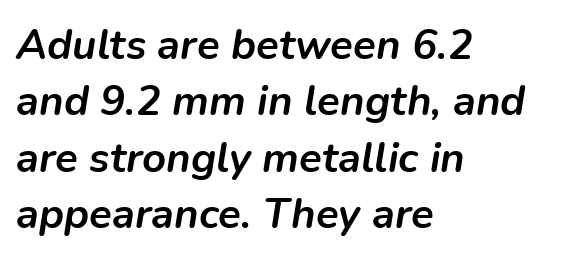
Leading matches the norm, producing a regular column. The whole block is typeset with a tilt. This rendering leaves character spacing at its baseline value. The baseline area is clear. In terms of weight, the rendering is a true, heavy bold. These lines are set flush left with a ragged right edge.
